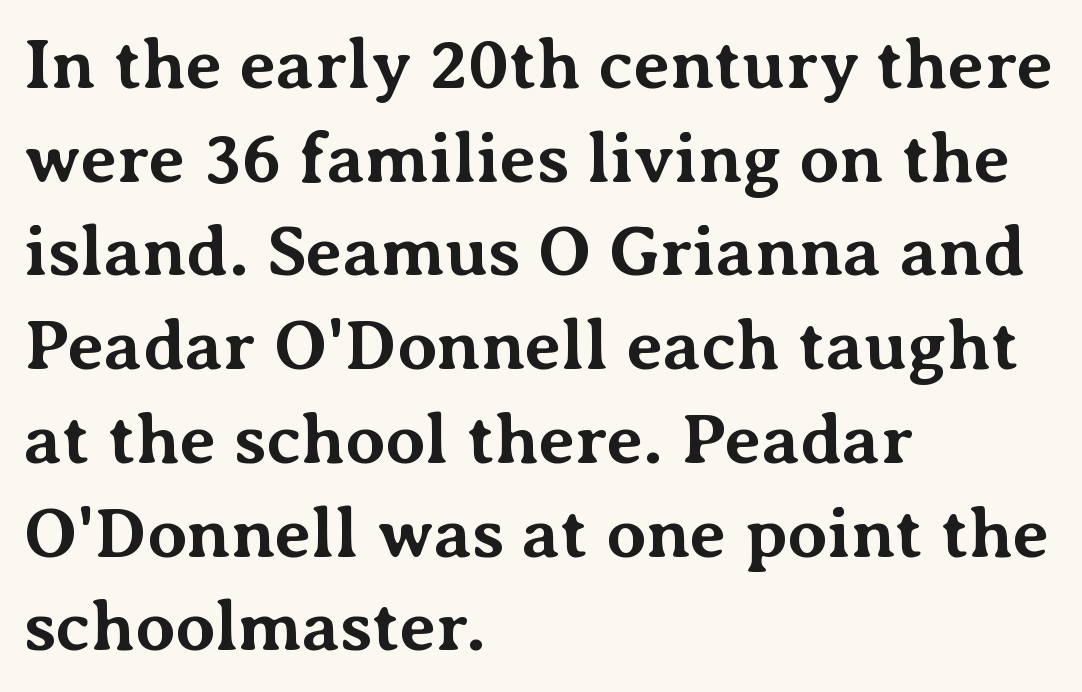
The image shows 71 px bold serif type, upright; set left-aligned, normal line spacing (1.32x), normal letter spacing, not underlined; medium stroke contrast and a medium x-height.
